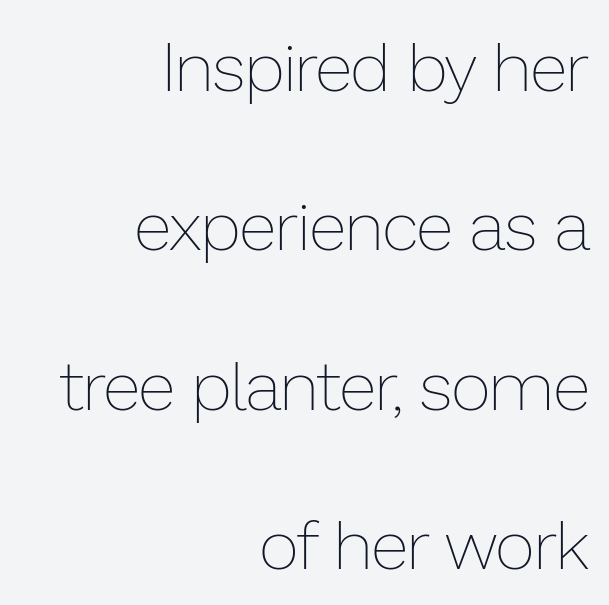
The image shows 69 px thin type, upright; set right-aligned, loose line spacing (2.31x), normal letter spacing, not underlined; low stroke contrast and a medium x-height.
